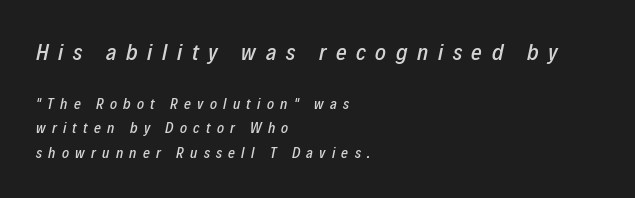
Q: Is the text italic (slanted)? A: Yes, it leans right by about 12 degrees.
Q: Is the text underlined? A: No.
Q: How is the paragraph aligned? A: Left-aligned.
Q: Is the spacing between letters normal or unusually wide? A: Unusually wide.
Q: Is the spacing between lines tight, normal or loose? A: Normal.
Q: Which block of text is set in a larger size, the first (top) or the second (bottom)? A: The first (top) one.
